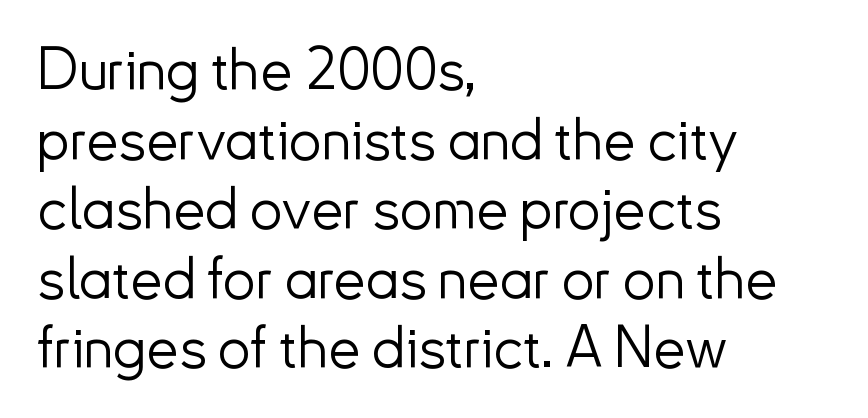
The image shows 58 px light sans-serif type, upright; set left-aligned, line spacing 1.2x, normal letter spacing, not underlined; low stroke contrast and a small x-height.
